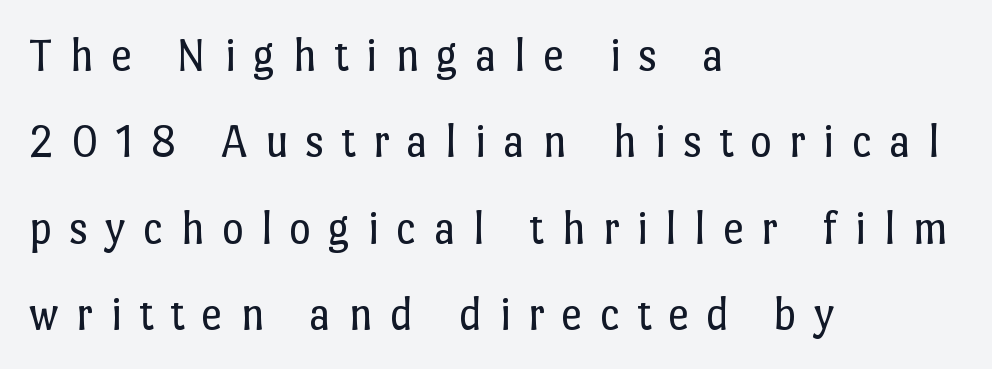
Spacing verdict: proportional, widths tailored to each character. Tall strokes in this sample are plumb rather than angled. The tracking jumps out immediately: characters are airy and widely separated. Alignment: flush left. Glance below the letters and you will spot only blank space.
